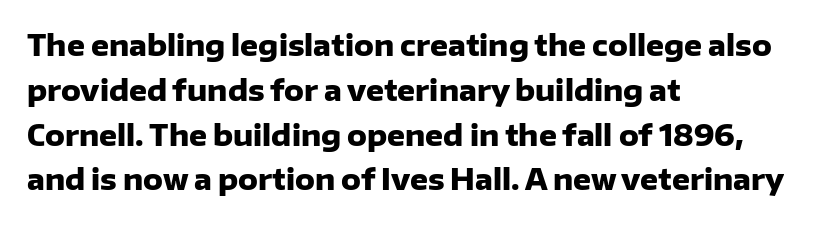
Q: Is the text bold? A: Yes.
Q: Is the text italic (slanted)? A: No, it is upright.
Q: Is the typeface a serif or a sans-serif typeface? A: Sans-serif.
Q: Is the text underlined? A: No.
Q: How is the paragraph aligned? A: Left-aligned.
Q: Is the spacing between letters normal or unusually wide? A: Normal.
Q: Is the spacing between lines tight, normal or loose? A: Normal.
Q: Width (condensed, normal, or wide)? A: Normal.
Q: Stroke contrast? A: Low.
Q: x-height? A: Medium.
Q: Monospaced? A: No.
